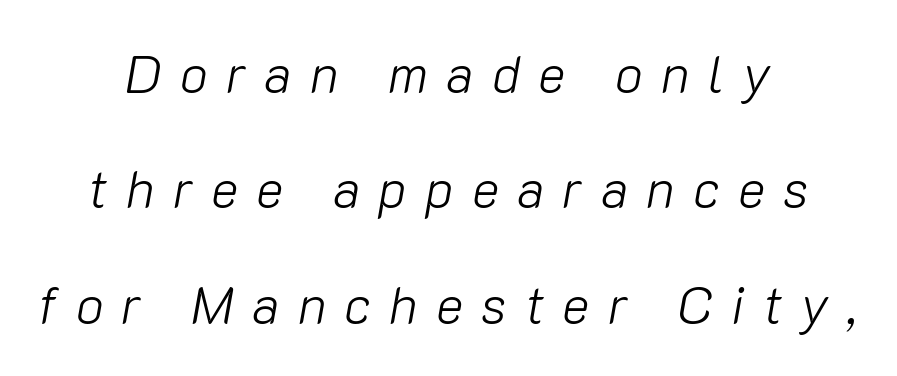
The image shows 52 px light type, italic (leaning right); set centered, loose line spacing (2.22x), unusually wide letter spacing (+0.35 em), not underlined; low stroke contrast and a medium x-height.
